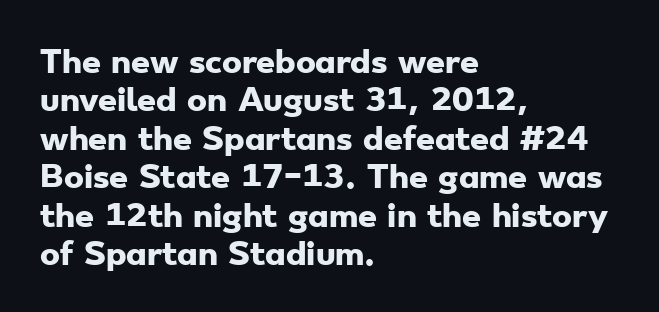
Is the type bold? Yes — the strokes are clearly thick and heavy. A typesetter would label this face a sans. Reading down the block, your eye returns to a fixed left position each line. Letters rest on an invisible, unmarked baseline. Default kerning and tracking; the words read as compact shapes.
